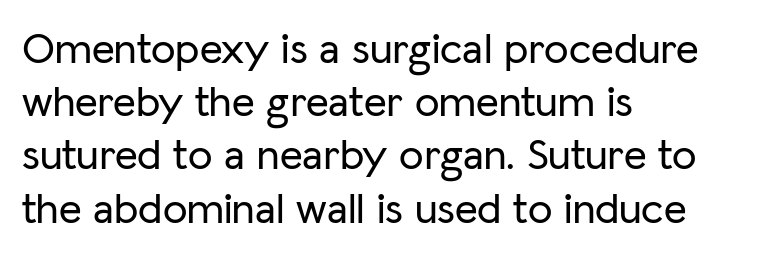
The image shows 44 px sans-serif type, upright; set left-aligned, line spacing 1.21x, normal letter spacing, not underlined; low stroke contrast and a medium x-height.
